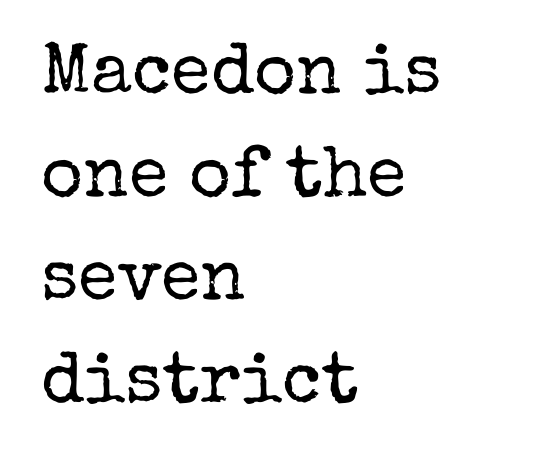
Q: Is the text bold? A: No.
Q: Is the text italic (slanted)? A: No, it is upright.
Q: Is the typeface a serif or a sans-serif typeface? A: Serif.
Q: Is the text underlined? A: No.
Q: How is the paragraph aligned? A: Left-aligned.
Q: Is the spacing between letters normal or unusually wide? A: Normal.
Q: Is the spacing between lines tight, normal or loose? A: Normal.
Q: Width (condensed, normal, or wide)? A: Normal.
Q: Stroke contrast? A: Low.
Q: x-height? A: Medium.
Q: Monospaced? A: No.
